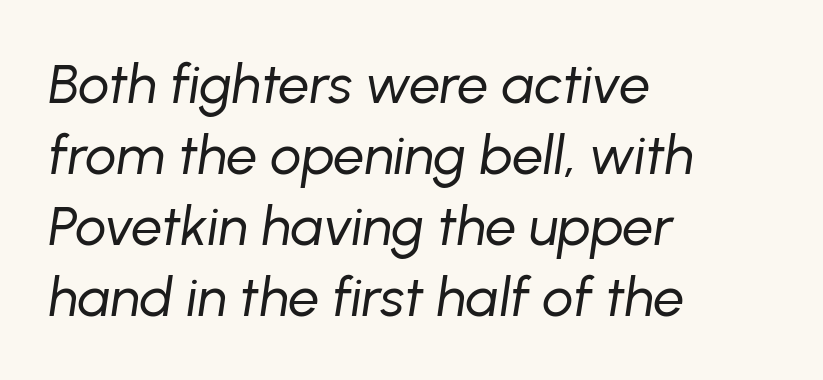
Short and long lines alike share a common starting point at left. Check the space under the baseline: it is left empty. Tall strokes in this sample are angled rather than plumb. Glyph-to-glyph distance matches everyday printed text. Note the varied advance widths — an 'i' is clearly narrower than an 'm'. Caption: face not bold, strokes unweighted.
